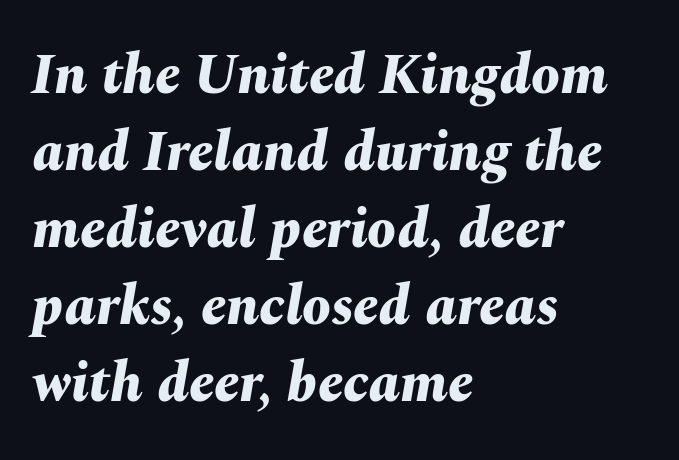
Q: Is the text bold? A: Yes.
Q: Is the text italic (slanted)? A: Yes, it leans right by about 10 degrees.
Q: Is the text underlined? A: No.
Q: How is the paragraph aligned? A: Left-aligned.
Q: Is the spacing between letters normal or unusually wide? A: Normal.
Q: Is the spacing between lines tight, normal or loose? A: Normal.
Q: Width (condensed, normal, or wide)? A: Normal.
Q: Stroke contrast? A: Medium.
Q: x-height? A: Medium.
Q: Monospaced? A: No.
